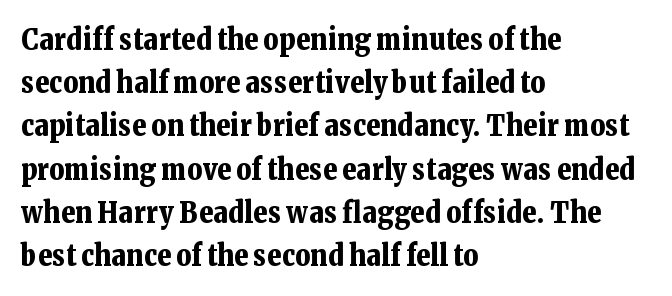
{"serif": "yes", "italic": "no", "bold": "yes", "weight": "bold", "width": "normal", "stroke_contrast": "low", "x_height": "medium", "monospaced": "no", "underline": "no", "align": "left", "line_spacing": "normal", "line_spacing_ratio": 1.49, "letter_spacing": "normal", "letter_spacing_em": 0.0, "glyph_px": 29}
